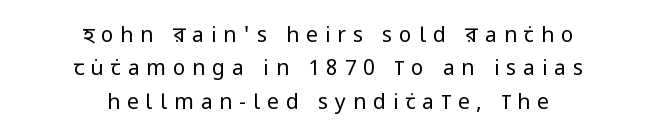
{"italic": "no", "bold": "no", "underline": "no", "align": "center", "line_spacing": "normal", "line_spacing_ratio": 1.59, "letter_spacing": "wide", "letter_spacing_em": 0.33, "glyph_px": 21}
